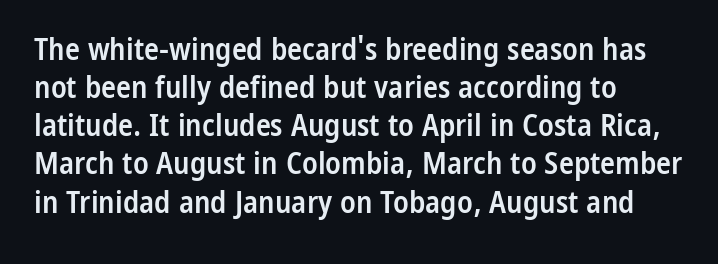
The image shows 31 px semibold, condensed sans-serif type, upright; set left-aligned, line spacing 1.23x, normal letter spacing, not underlined; low stroke contrast and a medium x-height.
